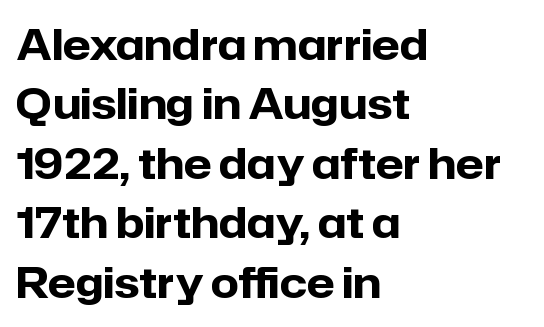
The image shows 41 px heavy sans-serif type, upright; set left-aligned, normal line spacing (1.45x), normal letter spacing, not underlined; low stroke contrast and a medium x-height.
